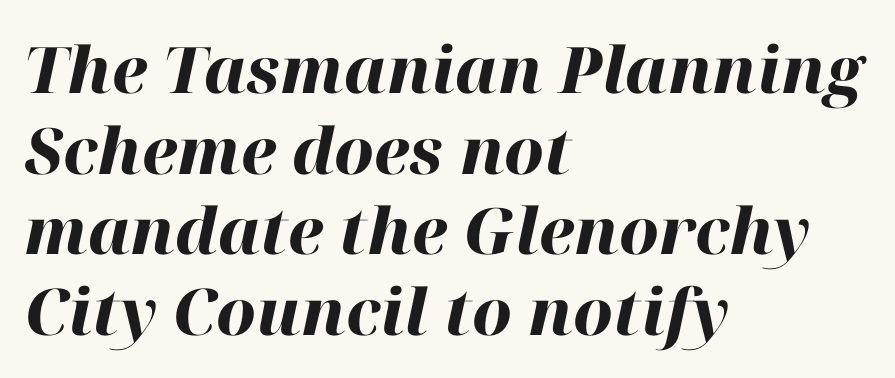
Q: Is the text bold? A: Yes.
Q: Is the text italic (slanted)? A: Yes, it leans right by about 12 degrees.
Q: Is the text underlined? A: No.
Q: How is the paragraph aligned? A: Left-aligned.
Q: Is the spacing between letters normal or unusually wide? A: Normal.
Q: Is the spacing between lines tight, normal or loose? A: Normal.
Q: Width (condensed, normal, or wide)? A: Normal.
Q: Stroke contrast? A: High.
Q: x-height? A: Medium.
Q: Monospaced? A: No.
